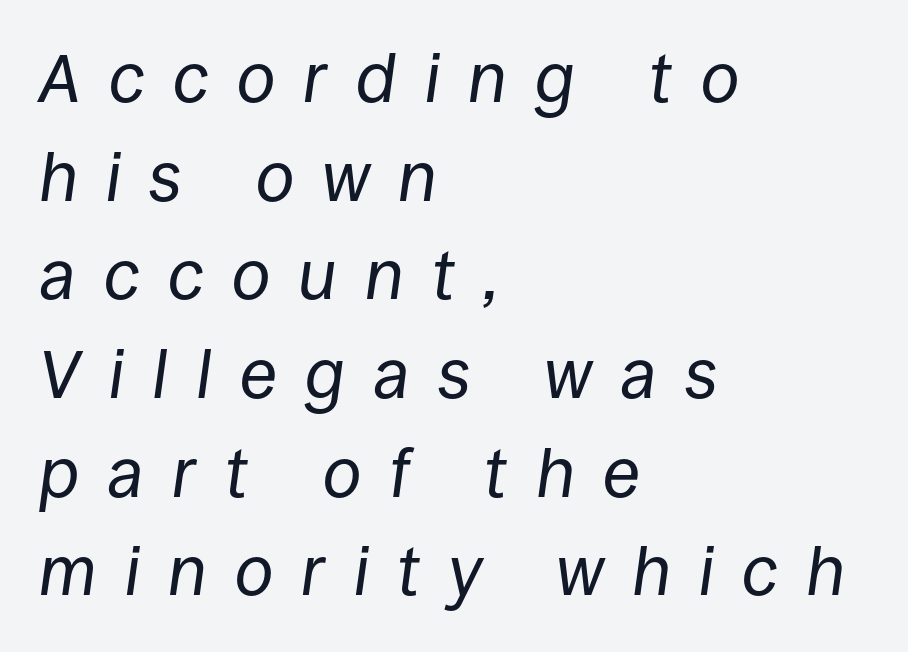
The image shows 69 px regular-weight type, italic (leaning right); set left-aligned, normal line spacing (1.43x), unusually wide letter spacing (+0.41 em), not underlined; low stroke contrast and a large x-height.
